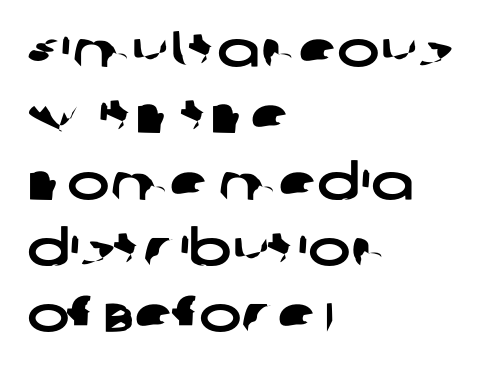
The line texture is even and compact thanks to regular tracking. The letters carry no serifs — their stems end cleanly without finishing strokes. These lines stack with their left ends in a neat column. If you measured baseline to baseline, you'd find a middling distance. Underline: absent. Each letter keeps its own natural width here, so spacing adapts to shape.
